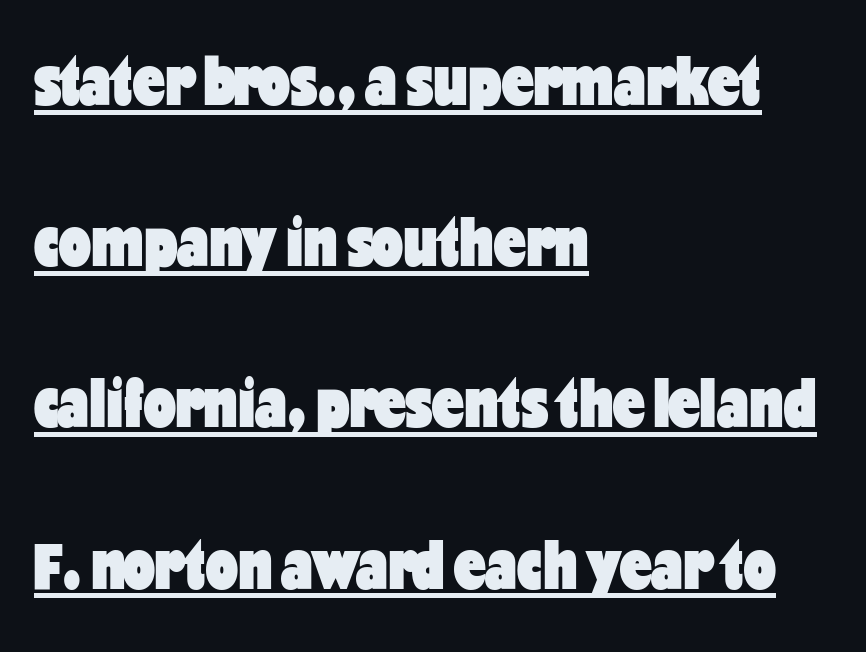
Q: Is the text bold? A: Yes.
Q: Is the text italic (slanted)? A: No, it is upright.
Q: Is the typeface a serif or a sans-serif typeface? A: Sans-serif.
Q: Is the text underlined? A: Yes.
Q: How is the paragraph aligned? A: Left-aligned.
Q: Is the spacing between letters normal or unusually wide? A: Normal.
Q: Is the spacing between lines tight, normal or loose? A: Loose.
Q: Width (condensed, normal, or wide)? A: Condensed.
Q: Stroke contrast? A: Low.
Q: x-height? A: Medium.
Q: Monospaced? A: No.
